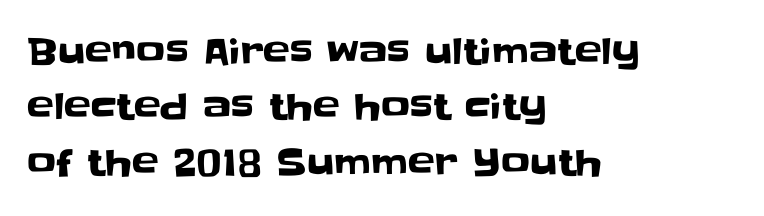
{"serif": "no", "italic": "no", "width": "normal", "stroke_contrast": "low", "x_height": "large", "monospaced": "no", "underline": "no", "align": "left", "line_spacing": "normal", "line_spacing_ratio": 1.54, "letter_spacing": "normal", "letter_spacing_em": 0.0, "glyph_px": 36}
